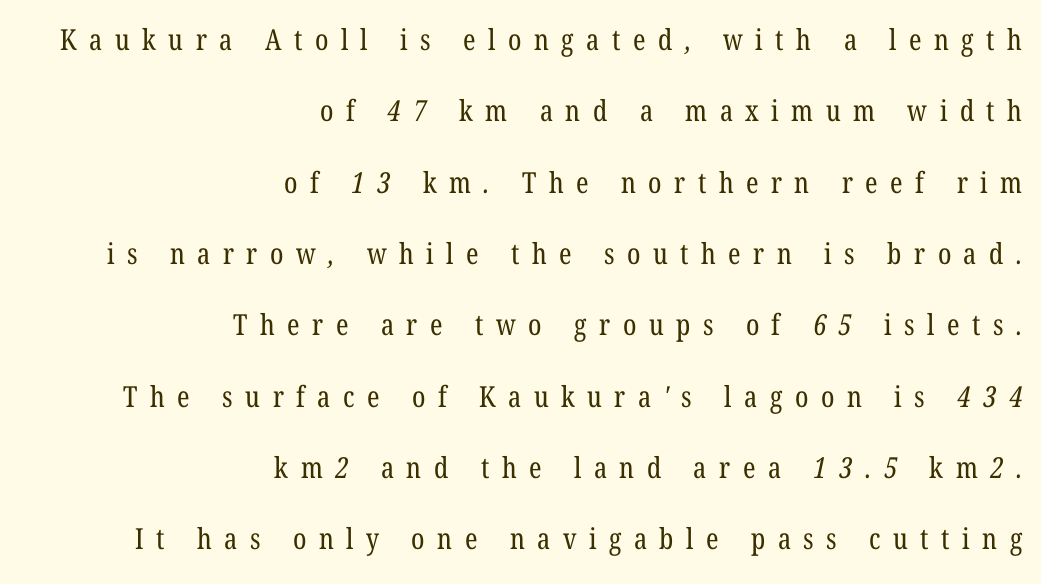
Q: Is the text bold? A: No.
Q: Is the typeface a serif or a sans-serif typeface? A: Serif.
Q: Is the text underlined? A: No.
Q: How is the paragraph aligned? A: Right-aligned.
Q: Is the spacing between letters normal or unusually wide? A: Unusually wide.
Q: Is the spacing between lines tight, normal or loose? A: Loose.
Q: Width (condensed, normal, or wide)? A: Condensed.
Q: Stroke contrast? A: Low.
Q: x-height? A: Medium.
Q: Monospaced? A: No.
